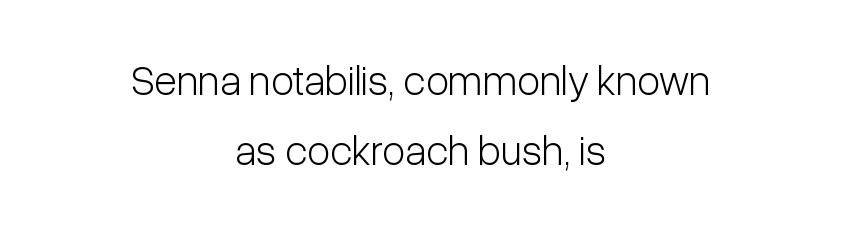
Q: Is the text bold? A: No.
Q: Is the text italic (slanted)? A: No, it is upright.
Q: Is the typeface a serif or a sans-serif typeface? A: Sans-serif.
Q: Is the text underlined? A: No.
Q: How is the paragraph aligned? A: Centered.
Q: Is the spacing between letters normal or unusually wide? A: Normal.
Q: Is the spacing between lines tight, normal or loose? A: Normal.
Q: Width (condensed, normal, or wide)? A: Condensed.
Q: Stroke contrast? A: Low.
Q: x-height? A: Medium.
Q: Monospaced? A: No.
